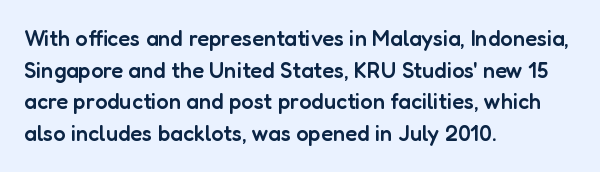
The passage shown stacks its lines at a standard gap. Beneath every word, the page is bare. The compositor pushed each line to the left boundary. Tall strokes in this sample are plumb rather than angled.
